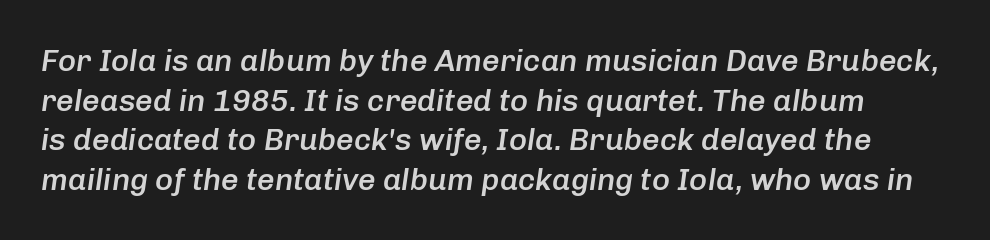
{"italic": "yes", "lean": "right", "slant_degrees": 8, "bold": "semi", "weight": "semibold", "width": "normal", "stroke_contrast": "low", "x_height": "medium", "monospaced": "no", "underline": "no", "line_spacing": "normal", "line_spacing_ratio": 1.28, "letter_spacing": "normal", "letter_spacing_em": 0.0, "glyph_px": 31}
